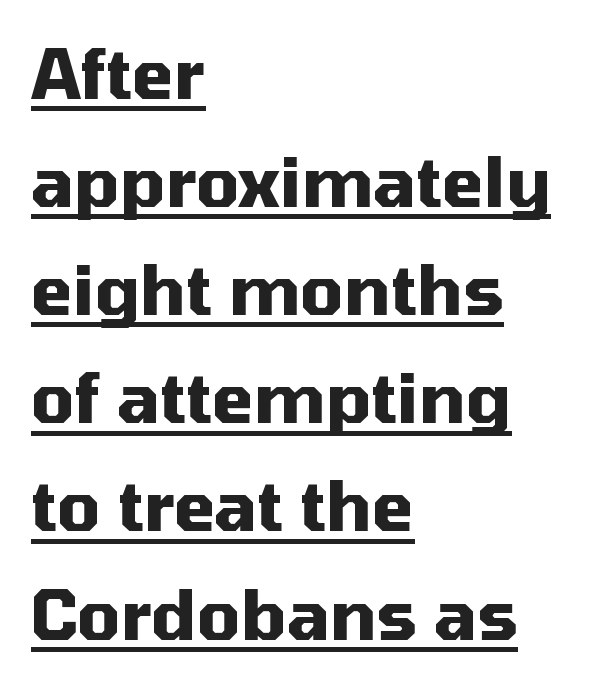
The image shows 68 px heavy sans-serif type, upright; set left-aligned, normal line spacing (1.59x), normal letter spacing, underlined; medium stroke contrast and a medium x-height.
